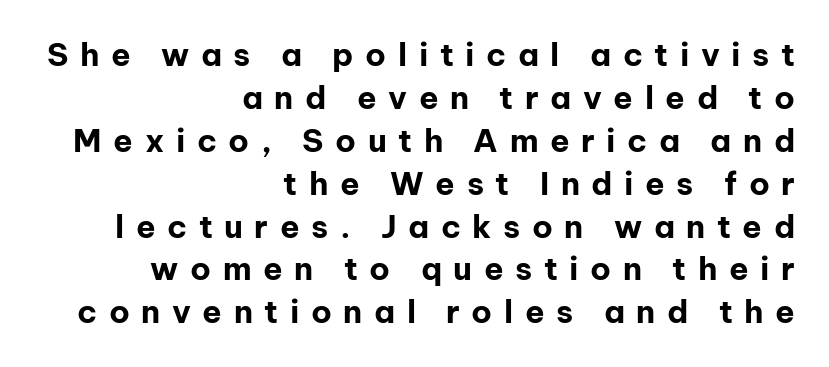
Vertical spacing — default. Observe the wide spacing: letters keep a clear distance from each other. The gap between lines stays unmarked. Which margin do the lines hug? The right one — the left edge is uneven. Character widths vary here, with narrow letters taking less room than wide ones.
